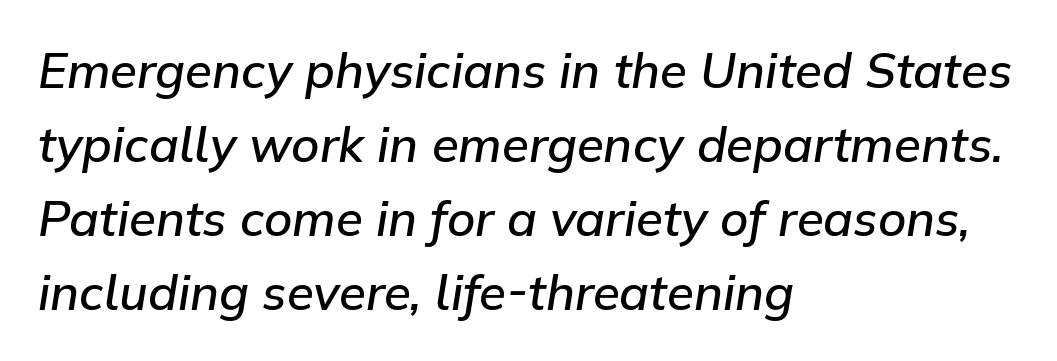
Q: Is the text bold? A: Semi-bold.
Q: Is the text italic (slanted)? A: Yes, it leans right by about 9 degrees.
Q: Is the text underlined? A: No.
Q: How is the paragraph aligned? A: Left-aligned.
Q: Is the spacing between letters normal or unusually wide? A: Normal.
Q: Is the spacing between lines tight, normal or loose? A: Normal.
Q: Width (condensed, normal, or wide)? A: Normal.
Q: Stroke contrast? A: Low.
Q: x-height? A: Medium.
Q: Monospaced? A: No.
